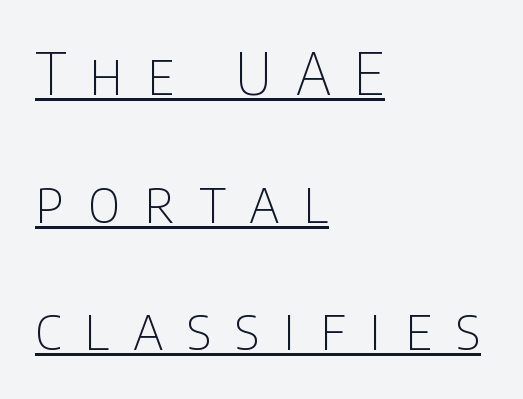
Ascenders rise straight up at ninety degrees. Honestly, the underline is the first thing you notice here. Note the varied advance widths — an 'i' is clearly narrower than an 'm'. Characters follow at a spacing far wider than the type designer built in. This is sans-serif lettering, the kind often seen on screens and signage.
